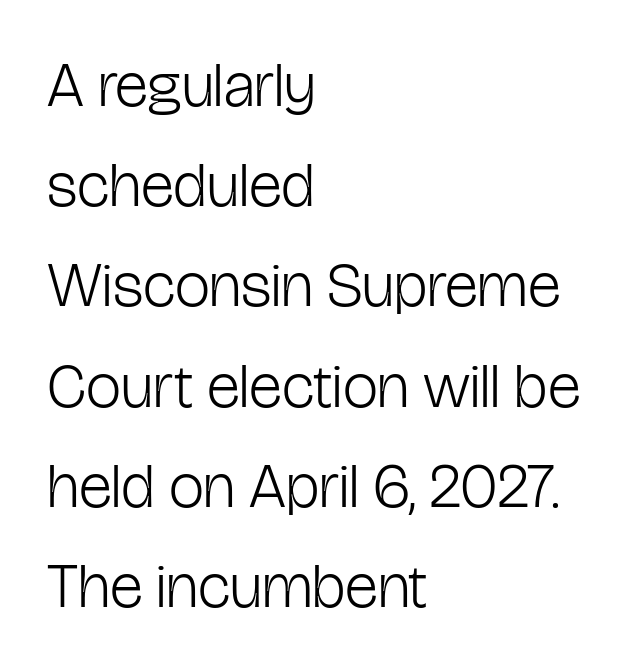
Q: Is the text bold? A: No.
Q: Is the text italic (slanted)? A: No, it is upright.
Q: Is the typeface a serif or a sans-serif typeface? A: Sans-serif.
Q: Is the text underlined? A: No.
Q: How is the paragraph aligned? A: Left-aligned.
Q: Is the spacing between letters normal or unusually wide? A: Normal.
Q: Is the spacing between lines tight, normal or loose? A: Normal.
Q: Width (condensed, normal, or wide)? A: Condensed.
Q: Stroke contrast? A: Low.
Q: x-height? A: Medium.
Q: Monospaced? A: No.
